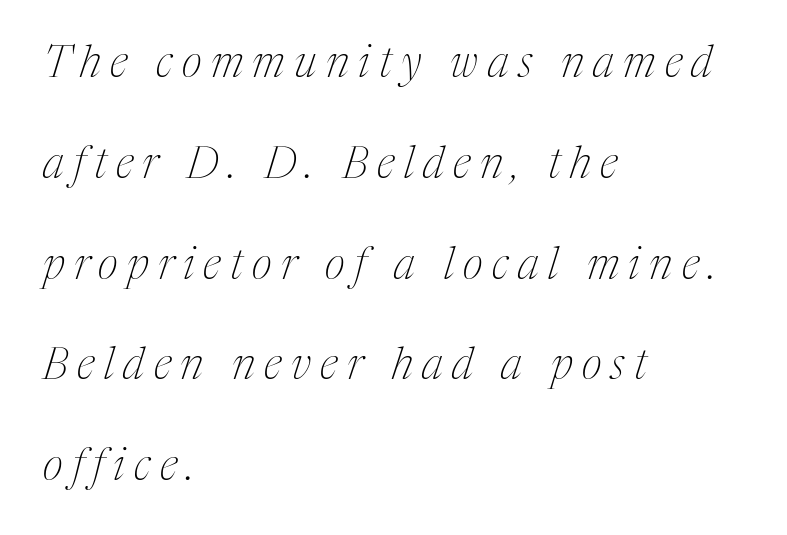
The image shows 44 px thin, condensed serif type, italic (leaning right); set left-aligned, loose line spacing (2.29x), unusually wide letter spacing (+0.21 em), not underlined; medium stroke contrast and a medium x-height.
